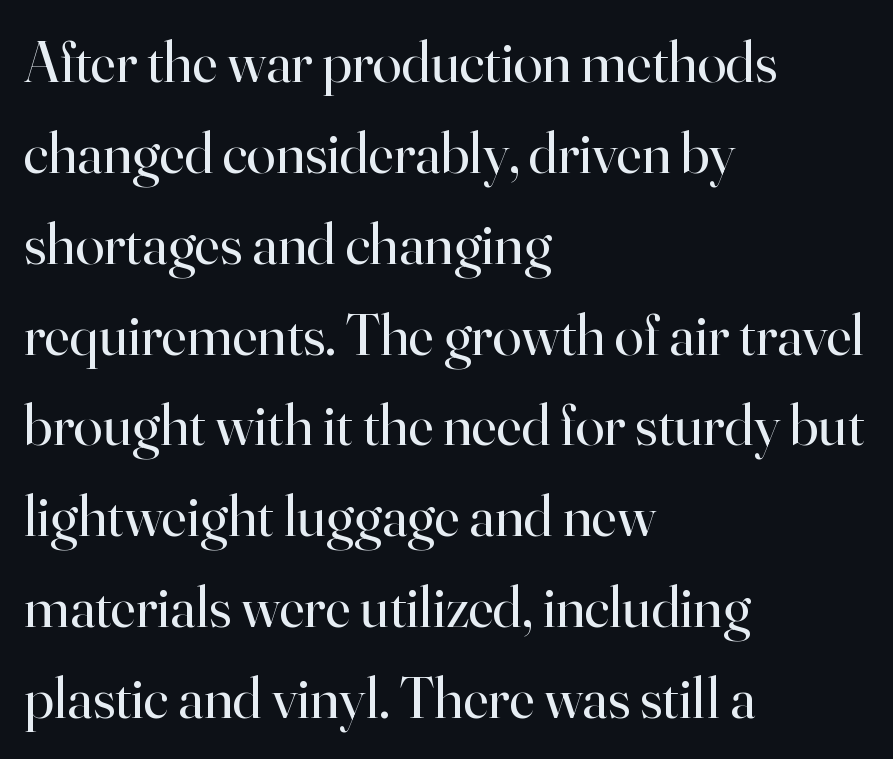
{"serif": "yes", "italic": "no", "bold": "no", "weight": "regular", "width": "normal", "stroke_contrast": "high", "x_height": "small", "monospaced": "no", "underline": "no", "align": "left", "line_spacing": "normal", "line_spacing_ratio": 1.54, "letter_spacing": "normal", "letter_spacing_em": 0.0, "glyph_px": 59}
